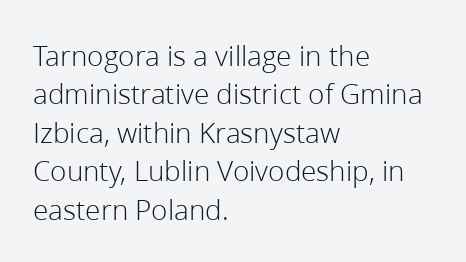
{"serif": "no", "italic": "no", "bold": "no", "weight": "light", "width": "normal", "stroke_contrast": "low", "x_height": "medium", "monospaced": "no", "underline": "no", "align": "left", "line_spacing": "normal", "line_spacing_ratio": 1.28, "letter_spacing": "normal", "letter_spacing_em": 0.0, "glyph_px": 30}
